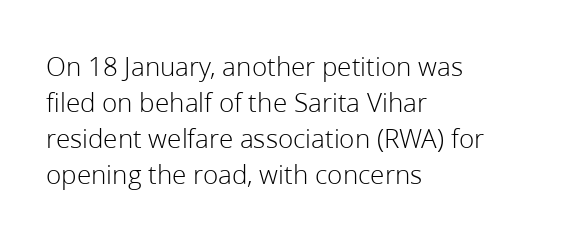
The image shows 28 px light sans-serif type, upright; set left-aligned, normal line spacing (1.29x), normal letter spacing, not underlined; low stroke contrast and a medium x-height.
